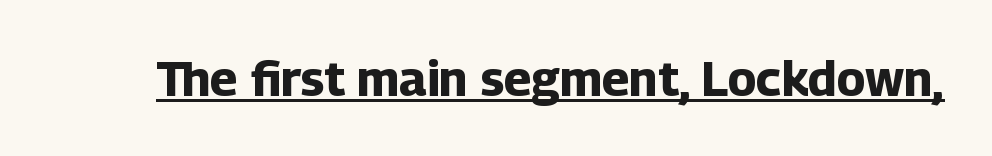
Q: Is the text bold? A: Yes.
Q: Is the text italic (slanted)? A: No, it is upright.
Q: Is the typeface a serif or a sans-serif typeface? A: Sans-serif.
Q: Is the text underlined? A: Yes.
Q: Is the spacing between letters normal or unusually wide? A: Normal.
Q: Width (condensed, normal, or wide)? A: Normal.
Q: Stroke contrast? A: Low.
Q: x-height? A: Medium.
Q: Monospaced? A: No.
